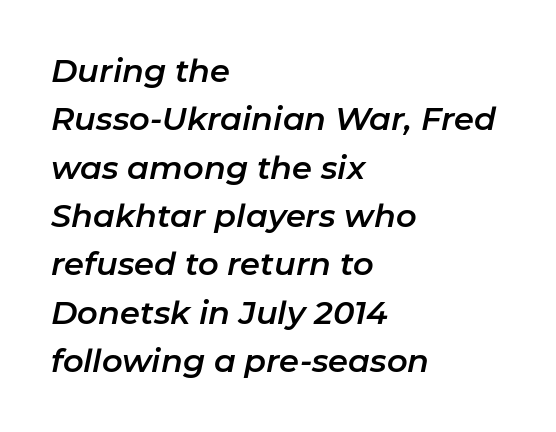
This sample is left-justified, so line endings fall wherever the words run out. Quick note: italic. The strip under each line holds only bare page. Glyph-to-glyph distance matches everyday printed text. The passage shown is typed in a proportional face where columns would drift.
